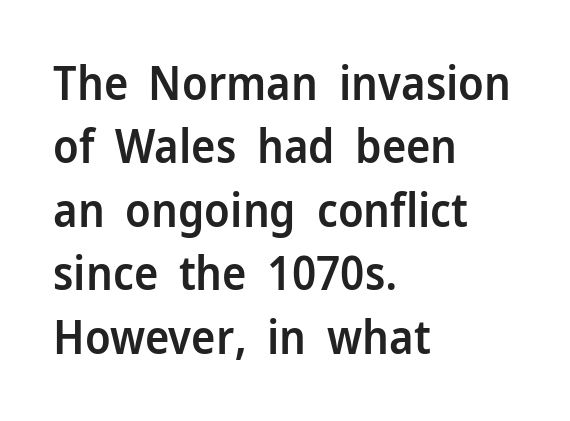
The image shows 46 px semibold sans-serif type, upright; set left-aligned, normal line spacing (1.38x), normal letter spacing, not underlined; low stroke contrast and a medium x-height.
